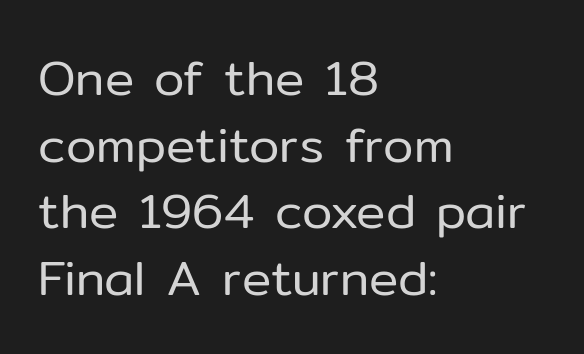
The image shows 49 px regular-weight sans-serif type, upright; set left-aligned, normal line spacing (1.36x), normal letter spacing, not underlined; low stroke contrast and a medium x-height.
